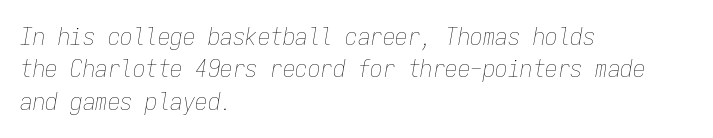
{"italic": "yes", "lean": "right", "slant_degrees": 9, "bold": "no", "underline": "no", "align": "left", "line_spacing": "normal", "line_spacing_ratio": 1.3, "letter_spacing": "normal", "letter_spacing_em": 0.0, "glyph_px": 25}
